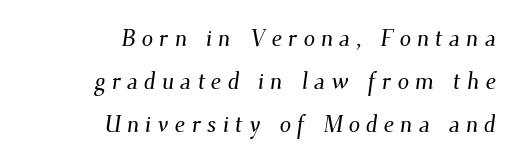
{"underline": "no", "align": "right", "line_spacing_ratio": 1.86, "letter_spacing": "wide", "letter_spacing_em": 0.26, "glyph_px": 23}
